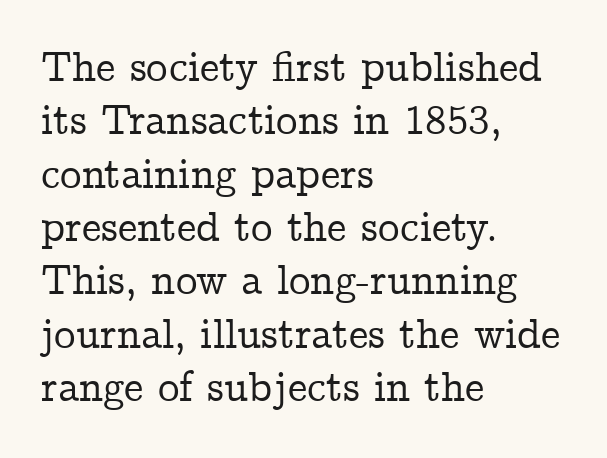
{"serif": "yes", "italic": "no", "width": "normal", "stroke_contrast": "low", "x_height": "medium", "monospaced": "no", "underline": "no", "align": "left", "line_spacing_ratio": 1.24, "letter_spacing": "normal", "letter_spacing_em": 0.0, "glyph_px": 43}
